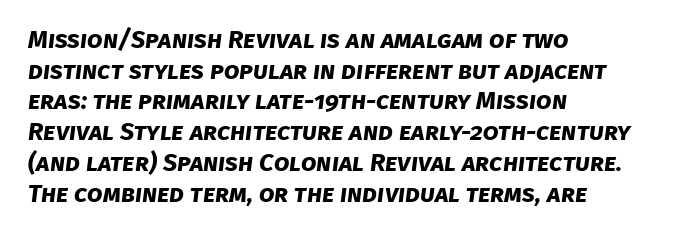
Q: Is the text bold? A: Yes.
Q: Is the text underlined? A: No.
Q: How is the paragraph aligned? A: Left-aligned.
Q: Is the spacing between letters normal or unusually wide? A: Normal.
